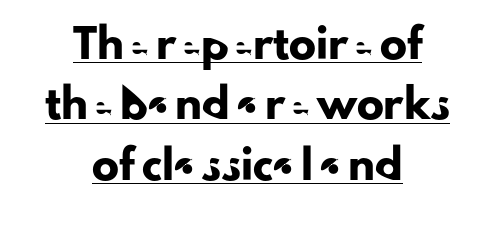
The image shows 27 px text type, upright; set centered, loose line spacing (2.24x), normal letter spacing, underlined.
